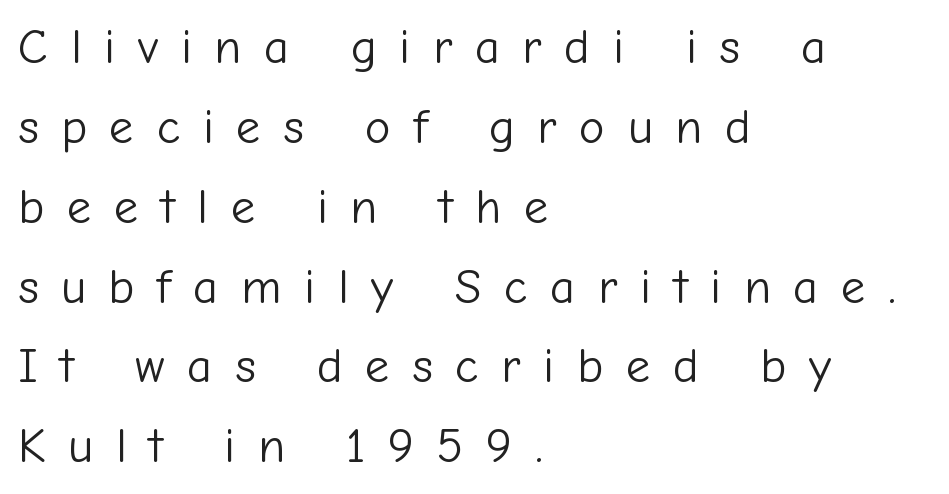
Nope, not italic — everything's standing straight. The text block is weighted toward the left margin, trailing off unevenly rightward. Think standard paragraph weight, or any step lighter than that. Character widths vary here, with narrow letters taking less room than wide ones.
